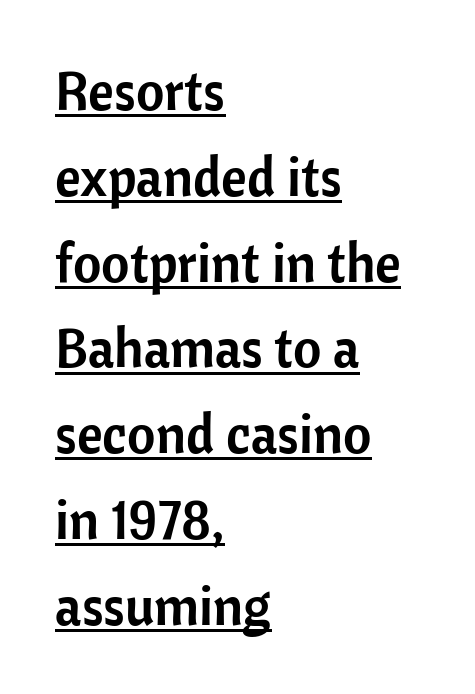
There is no visible air inserted between adjacent glyphs. The passage shown is underscored from start to finish. The type family on display is of the sans-serif kind. Do the characters align in a grid? No, the font is proportional. The type sits square on the baseline with zero lean. Each new line begins a customary step beneath the previous one.
